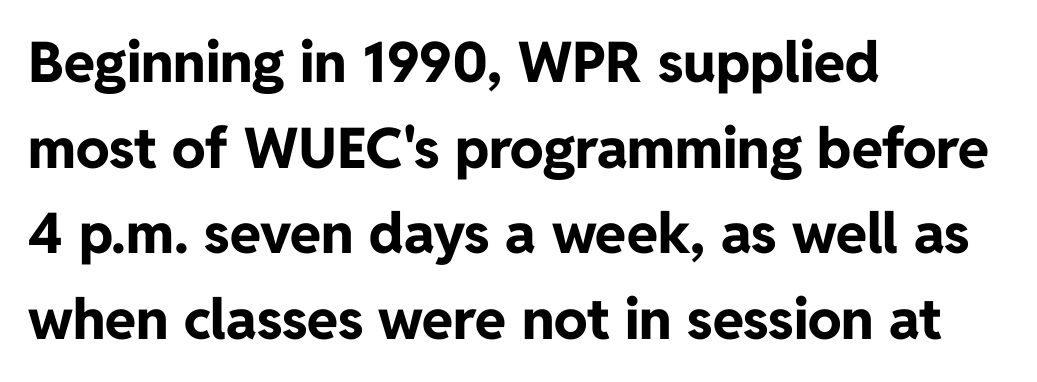
{"serif": "no", "italic": "no", "bold": "yes", "weight": "bold", "width": "normal", "stroke_contrast": "low", "x_height": "medium", "monospaced": "no", "underline": "no", "align": "left", "line_spacing": "normal", "line_spacing_ratio": 1.53, "letter_spacing": "normal", "letter_spacing_em": 0.0, "glyph_px": 56}
